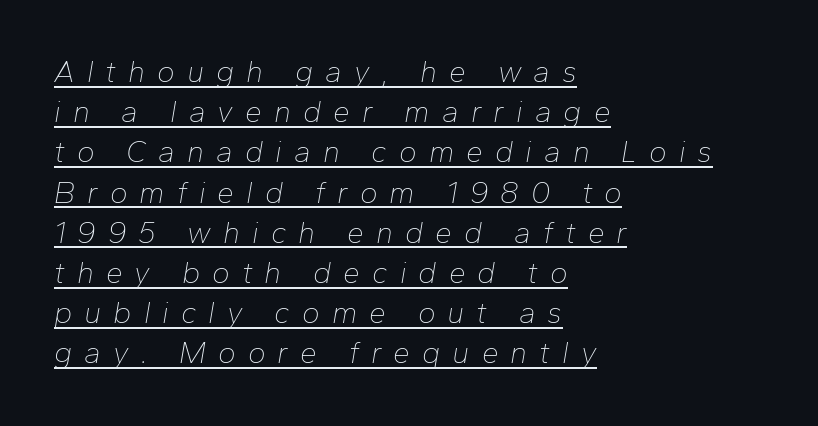
The image shows 30 px thin type, italic (leaning right); set left-aligned, normal line spacing (1.34x), unusually wide letter spacing (+0.4 em), underlined; low stroke contrast and a medium x-height.
